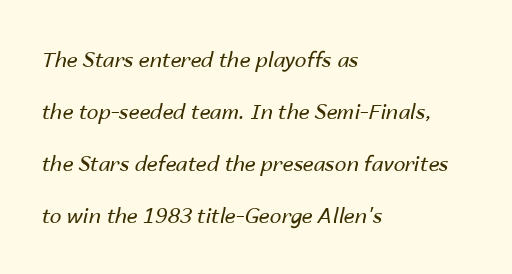
The image shows 21 px text type, italic (leaning right); set left-aligned, loose line spacing (2.48x), normal letter spacing, not underlined.
